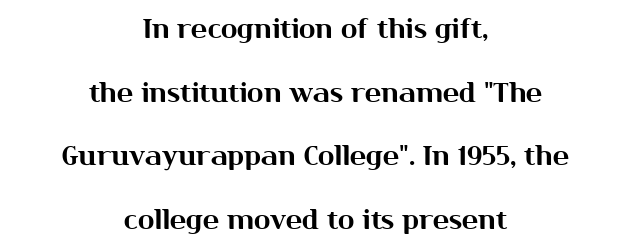
{"italic": "no", "underline": "no", "align": "center", "line_spacing": "loose", "line_spacing_ratio": 2.36, "letter_spacing": "normal", "letter_spacing_em": 0.0, "glyph_px": 27}
